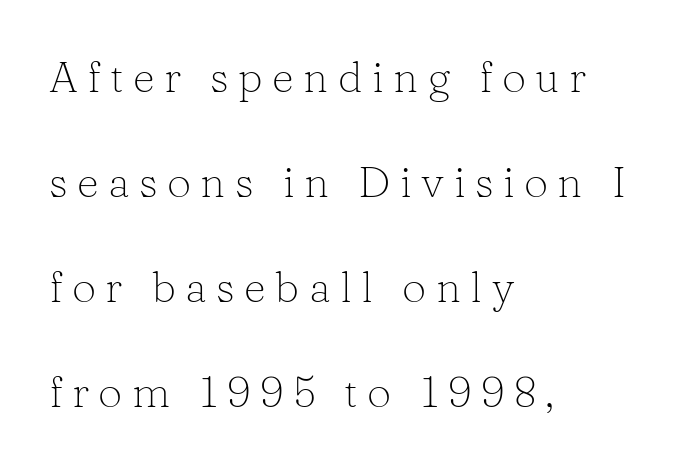
The image shows 43 px light serif type, upright; set left-aligned, loose line spacing (2.44x), unusually wide letter spacing (+0.22 em), not underlined; low stroke contrast and a medium x-height.
